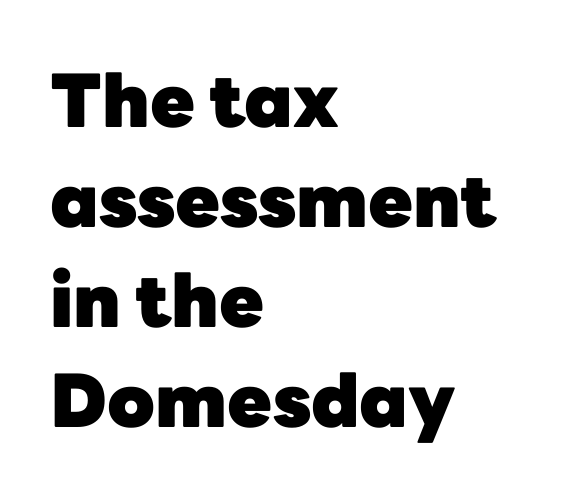
The image shows 73 px heavy sans-serif type, upright; set left-aligned, normal line spacing (1.37x), normal letter spacing, not underlined; low stroke contrast and a medium x-height.
